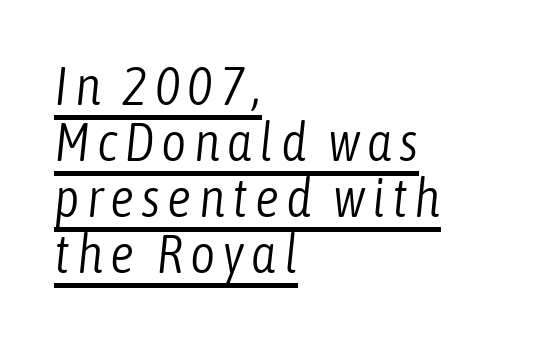
The image shows 54 px light, condensed type, italic (leaning right); set left-aligned, tight line spacing (1.04x), underlined; low stroke contrast and a medium x-height.
